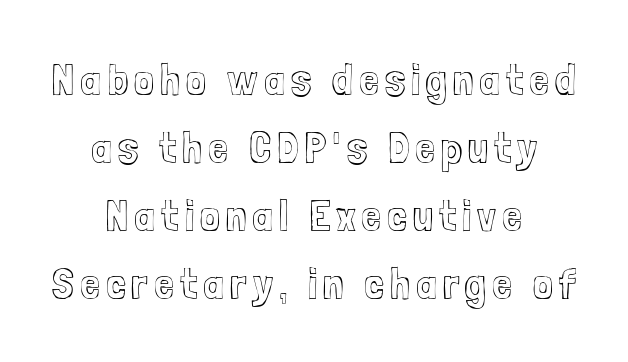
{"italic": "no", "width": "condensed", "x_height": "medium", "monospaced": "no", "underline": "no", "align": "center", "line_spacing": "normal", "line_spacing_ratio": 1.51, "glyph_px": 45}
